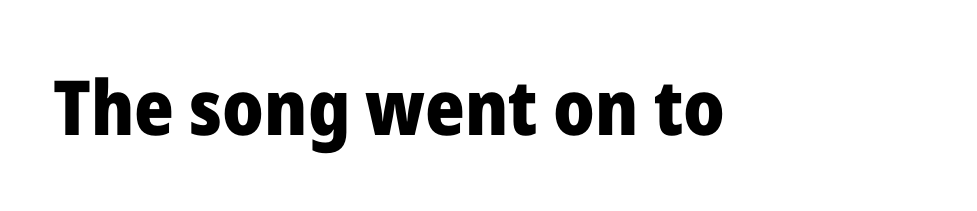
{"serif": "no", "italic": "no", "bold": "yes", "weight": "heavy", "width": "normal", "stroke_contrast": "low", "x_height": "medium", "monospaced": "no", "underline": "no", "letter_spacing": "normal", "letter_spacing_em": 0.0, "glyph_px": 76}
